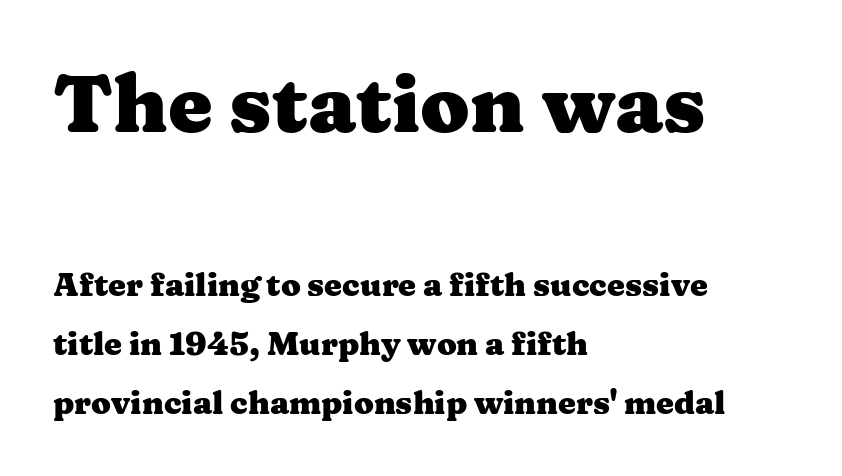
The image shows 80 px heavy, wide serif type, upright; set left-aligned, line spacing 1.84x, normal letter spacing, not underlined; the first (top) block is 2.5x larger; medium stroke contrast and a medium x-height.
